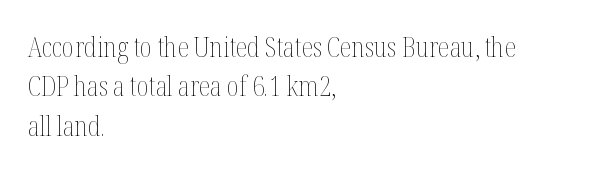
Q: Is the text bold? A: No.
Q: Is the text italic (slanted)? A: No, it is upright.
Q: Is the text underlined? A: No.
Q: How is the paragraph aligned? A: Left-aligned.
Q: Is the spacing between letters normal or unusually wide? A: Normal.
Q: Is the spacing between lines tight, normal or loose? A: Normal.
